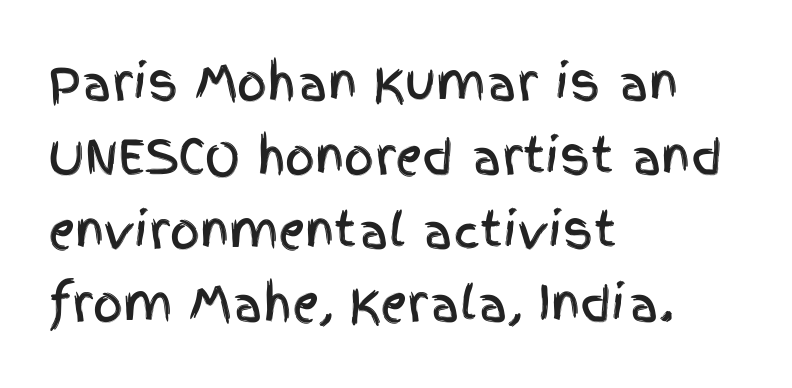
The image shows 47 px condensed sans-serif type, upright; set left-aligned, normal line spacing (1.57x), normal letter spacing, not underlined; a large x-height.
